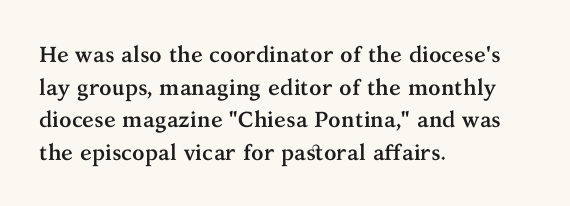
The letters stand straight up with perfectly vertical stems. Vertical spacing — default. Beneath every word, the page is bare. Typeset ragged right — the left edge is the straight one.
